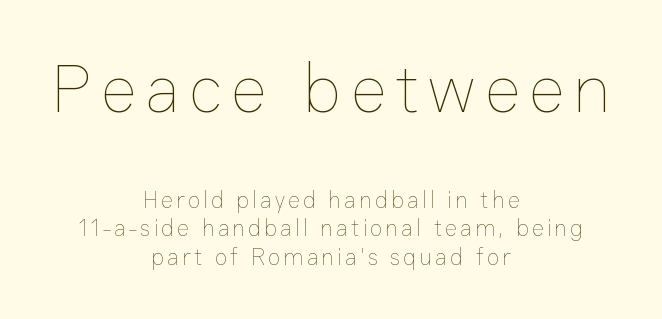
The image shows 68 px thin type, upright; set centered, line spacing 1.23x, not underlined; the first (top) block is 2.96x larger; low stroke contrast and a medium x-height.
